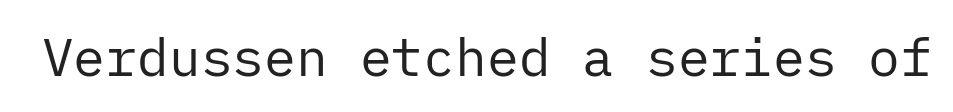
Q: Is the text bold? A: No.
Q: Is the text italic (slanted)? A: No, it is upright.
Q: Is the typeface a serif or a sans-serif typeface? A: Sans-serif.
Q: Is the text underlined? A: No.
Q: Is the spacing between letters normal or unusually wide? A: Normal.
Q: Width (condensed, normal, or wide)? A: Normal.
Q: Stroke contrast? A: Low.
Q: x-height? A: Medium.
